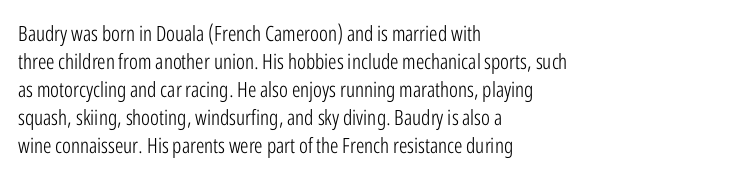
Q: Is the text bold? A: No.
Q: Is the text italic (slanted)? A: No, it is upright.
Q: Is the text underlined? A: No.
Q: How is the paragraph aligned? A: Left-aligned.
Q: Is the spacing between letters normal or unusually wide? A: Normal.
Q: Is the spacing between lines tight, normal or loose? A: Normal.
